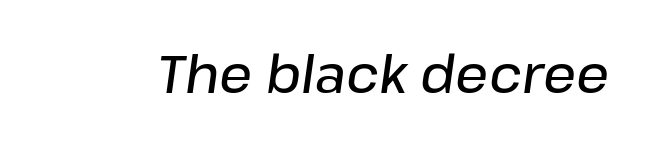
{"italic": "yes", "lean": "right", "slant_degrees": 8, "bold": "semi", "weight": "semibold", "width": "normal", "stroke_contrast": "low", "x_height": "medium", "monospaced": "no", "underline": "no", "letter_spacing": "normal", "letter_spacing_em": 0.0, "glyph_px": 52}
